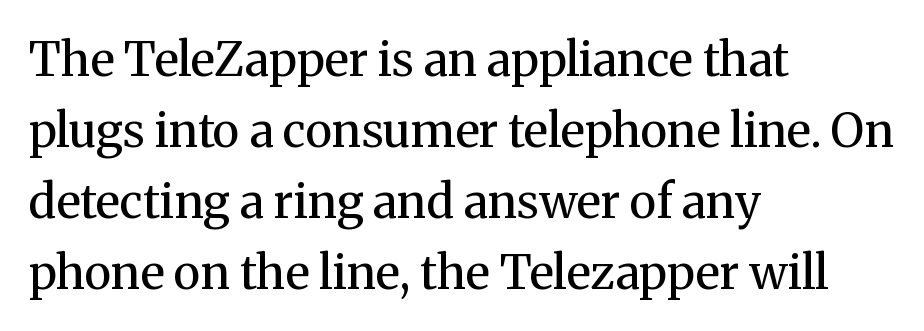
Q: Is the text bold? A: No.
Q: Is the text italic (slanted)? A: No, it is upright.
Q: Is the typeface a serif or a sans-serif typeface? A: Serif.
Q: Is the text underlined? A: No.
Q: How is the paragraph aligned? A: Left-aligned.
Q: Is the spacing between letters normal or unusually wide? A: Normal.
Q: Is the spacing between lines tight, normal or loose? A: Normal.
Q: Width (condensed, normal, or wide)? A: Normal.
Q: Stroke contrast? A: Medium.
Q: x-height? A: Medium.
Q: Monospaced? A: No.
